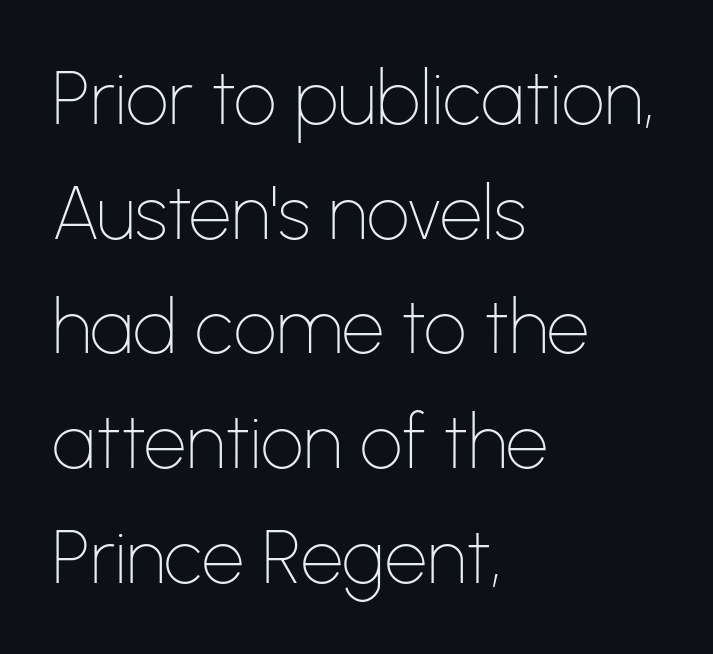
Posture: upright roman. Grotesque or geometric, the face here clearly has no serifs. Plain, unruled lines of type. No extra ink here — the face is not bold. Caption: standard tracking, unaltered.
